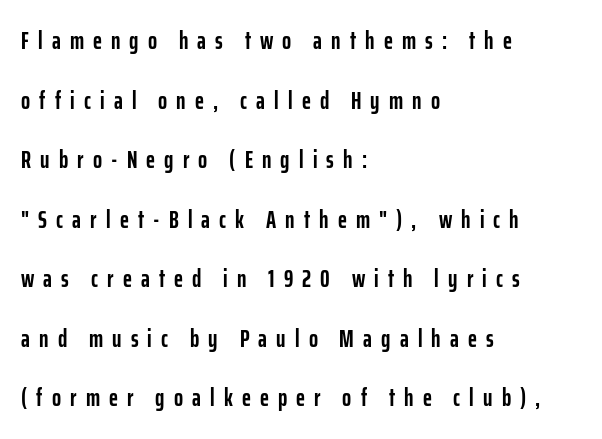
The image shows 24 px bold type, upright; set left-aligned, loose line spacing (2.48x), unusually wide letter spacing (+0.38 em), not underlined.
